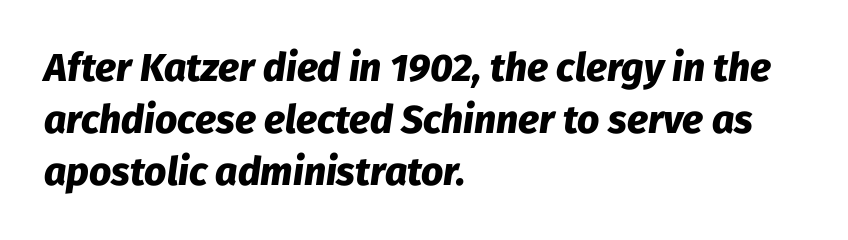
The image shows 39 px heavy type, italic (leaning right); set left-aligned, normal line spacing (1.33x), normal letter spacing, not underlined; low stroke contrast and a medium x-height.
